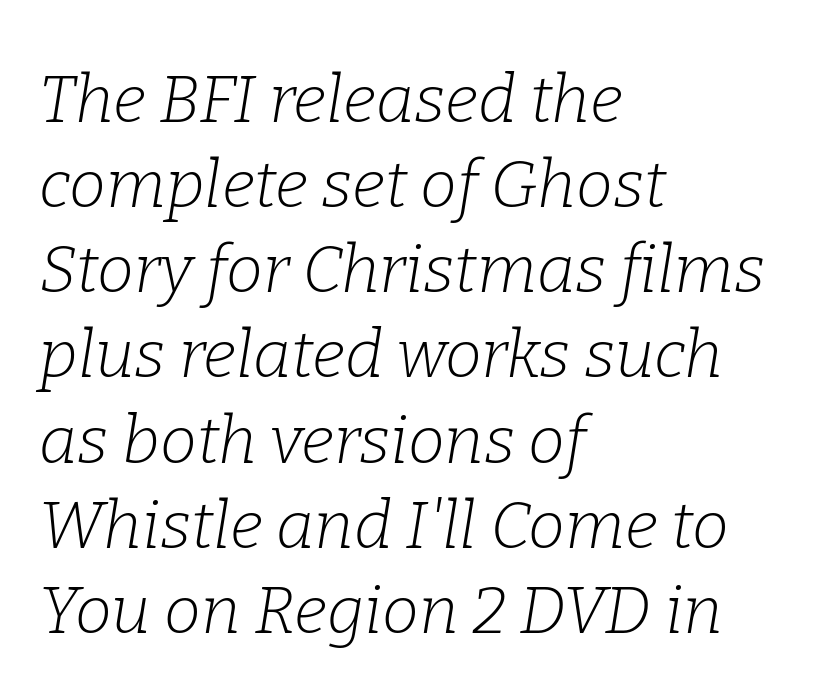
The image shows 66 px light serif type, italic (leaning right); set left-aligned, normal line spacing (1.29x), normal letter spacing, not underlined; low stroke contrast and a medium x-height.
